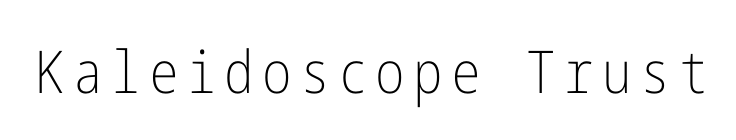
{"serif": "no", "italic": "no", "bold": "no", "weight": "light", "width": "condensed", "stroke_contrast": "low", "x_height": "medium", "underline": "no", "glyph_px": 59}
